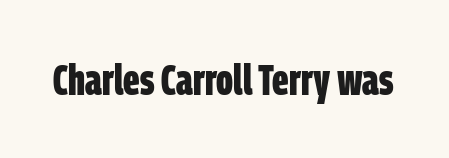
Q: Is the text bold? A: Yes.
Q: Is the typeface a serif or a sans-serif typeface? A: Sans-serif.
Q: Is the text underlined? A: No.
Q: Is the spacing between letters normal or unusually wide? A: Normal.
Q: Width (condensed, normal, or wide)? A: Condensed.
Q: Stroke contrast? A: Low.
Q: x-height? A: Large.
Q: Monospaced? A: No.
